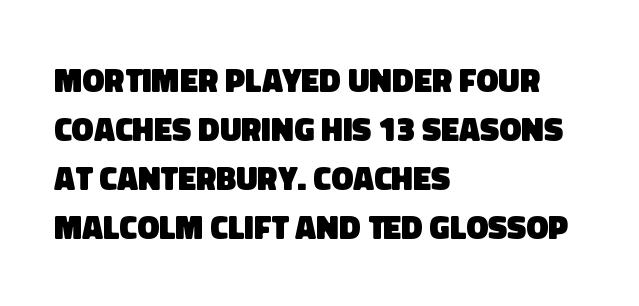
Words float on clear page, feet unadorned. Examine the stroke ends and you'll find no serifs. Heavy, bold letterforms. These lines are rendered in a variable-pitch font.
